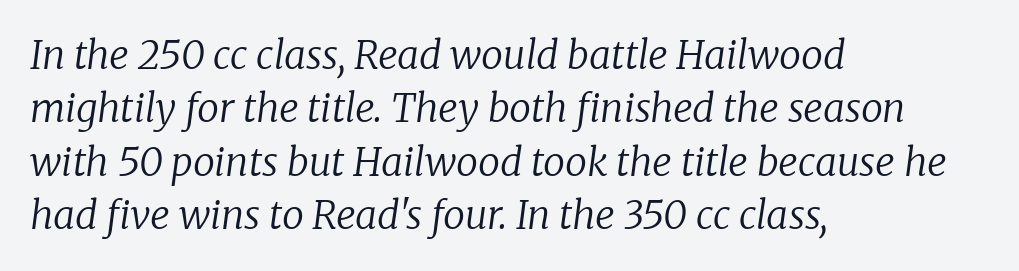
Q: Is the text bold? A: No.
Q: Is the text italic (slanted)? A: Yes, it leans right by about 8 degrees.
Q: Is the typeface a serif or a sans-serif typeface? A: Serif.
Q: Is the text underlined? A: No.
Q: How is the paragraph aligned? A: Left-aligned.
Q: Is the spacing between letters normal or unusually wide? A: Normal.
Q: Is the spacing between lines tight, normal or loose? A: Normal.
Q: Width (condensed, normal, or wide)? A: Normal.
Q: Stroke contrast? A: Low.
Q: x-height? A: Medium.
Q: Monospaced? A: No.
